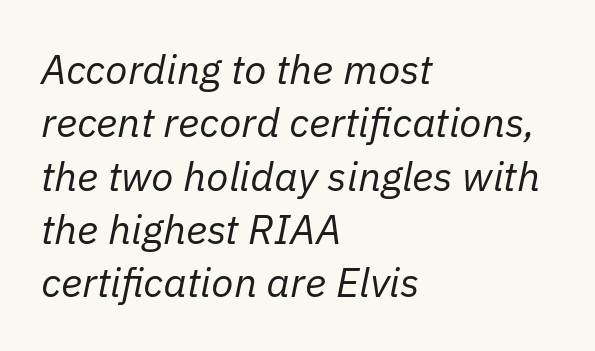
Weight class: somewhere from thin through regular. Check the space under the baseline: it is left empty. Reading down the column, the eye jumps a familiar distance to each next line. Looks like regular typesetting: each glyph gets only the width it needs. Italic: yes, the glyphs are oblique.
